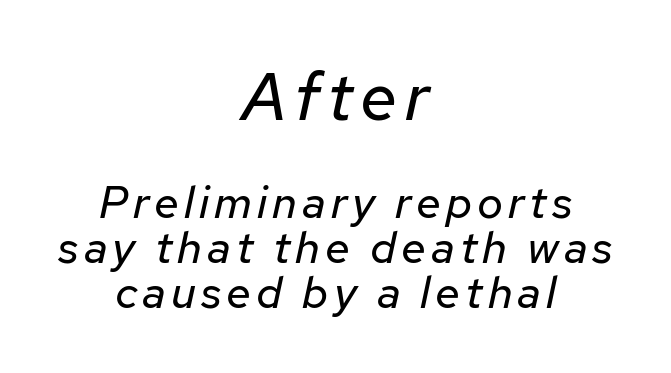
Q: Is the text bold? A: No.
Q: Is the text italic (slanted)? A: Yes, it leans right by about 12 degrees.
Q: Is the text underlined? A: No.
Q: How is the paragraph aligned? A: Centered.
Q: Is the spacing between lines tight, normal or loose? A: Tight.
Q: Which block of text is set in a larger size, the first (top) or the second (bottom)? A: The first (top) one.
Q: Width (condensed, normal, or wide)? A: Normal.
Q: Stroke contrast? A: Low.
Q: x-height? A: Medium.
Q: Monospaced? A: No.
